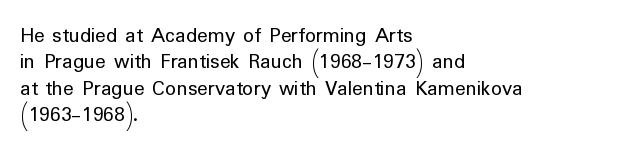
{"italic": "no", "bold": "no", "underline": "no", "align": "left", "line_spacing_ratio": 1.2, "letter_spacing": "normal", "letter_spacing_em": 0.0, "glyph_px": 22}
